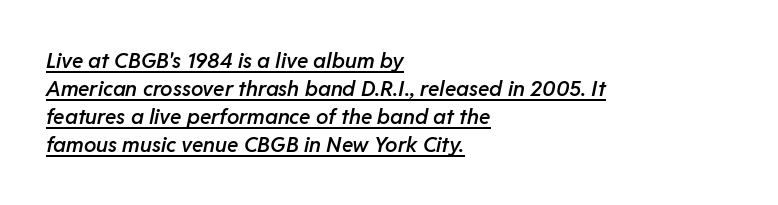
The typesetter has applied underlining to the passage shown. This rendering leaves character spacing at its baseline value. In terms of leading, this rendering sits right in the middle. Slant detected: the letters are inclined. Left-aligned paragraph, ragged on the right. Each glyph is drawn with semibold strokes, heavier than normal yet not fully bold.
